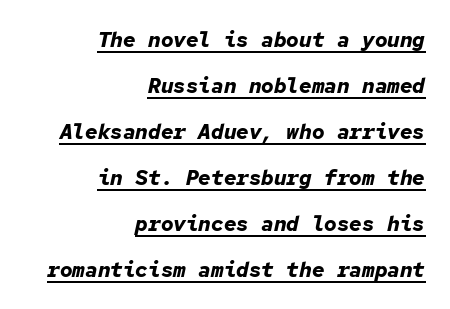
The image shows 21 px bold type, italic (leaning right); set right-aligned, loose line spacing (2.19x), normal letter spacing, underlined.
